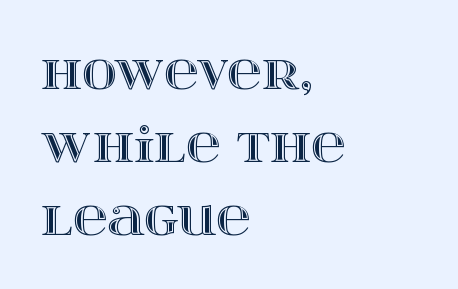
{"italic": "no", "width": "wide", "x_height": "large", "monospaced": "no", "underline": "no", "align": "left", "line_spacing": "normal", "line_spacing_ratio": 1.52, "letter_spacing": "normal", "letter_spacing_em": 0.0, "glyph_px": 48}
